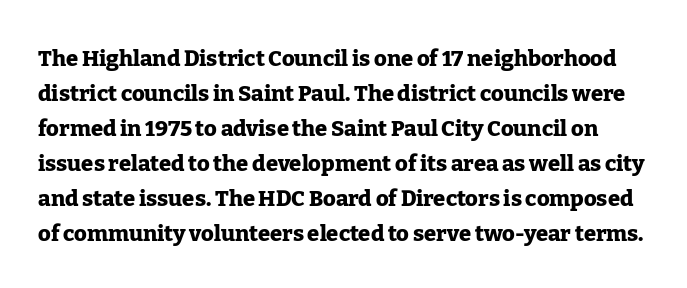
{"italic": "no", "bold": "yes", "underline": "no", "line_spacing": "normal", "line_spacing_ratio": 1.59, "letter_spacing": "normal", "letter_spacing_em": 0.0, "glyph_px": 22}
